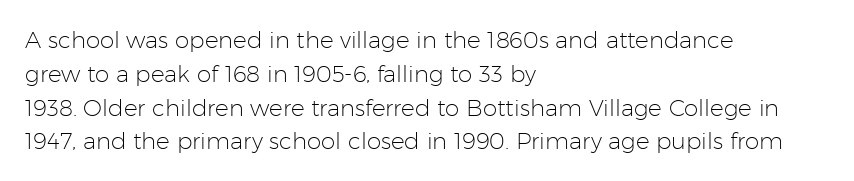
The image shows 23 px text type, upright; set left-aligned, normal line spacing (1.47x), normal letter spacing, not underlined.
